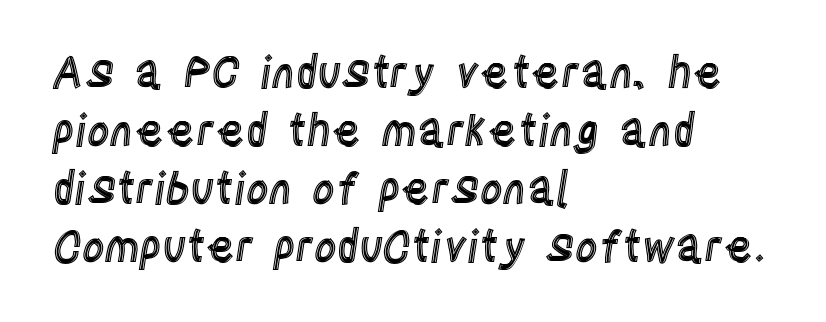
Q: Is the text italic (slanted)? A: Yes.
Q: Is the text underlined? A: No.
Q: How is the paragraph aligned? A: Left-aligned.
Q: Is the spacing between letters normal or unusually wide? A: Normal.
Q: Is the spacing between lines tight, normal or loose? A: Normal.
Q: Width (condensed, normal, or wide)? A: Condensed.
Q: x-height? A: Large.
Q: Monospaced? A: No.
